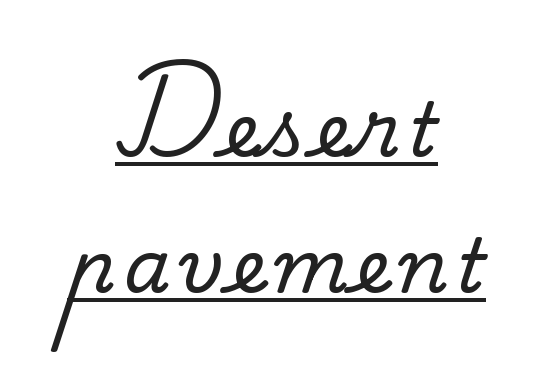
Q: Is the text italic (slanted)? A: Yes.
Q: Is the typeface a serif or a sans-serif typeface? A: Serif.
Q: Is the text underlined? A: Yes.
Q: How is the paragraph aligned? A: Centered.
Q: Width (condensed, normal, or wide)? A: Normal.
Q: Stroke contrast? A: Medium.
Q: x-height? A: Small.
Q: Monospaced? A: No.
